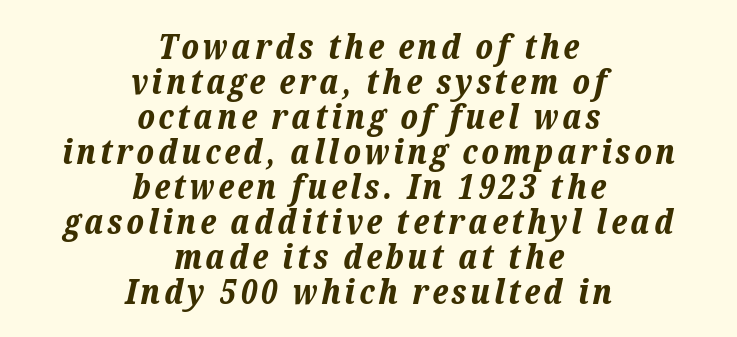
The image shows 34 px bold type, italic (leaning right); set centered, tight line spacing (1.03x), not underlined; low stroke contrast and a medium x-height.
